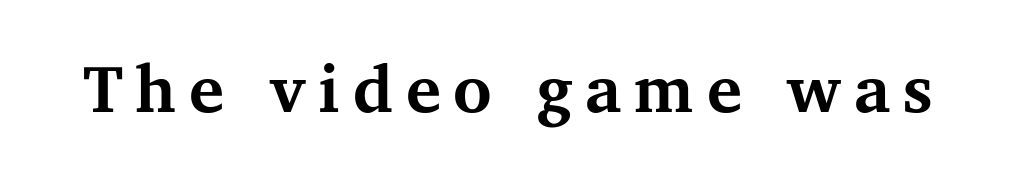
{"serif": "yes", "italic": "no", "bold": "yes", "weight": "bold", "width": "normal", "stroke_contrast": "medium", "x_height": "medium", "monospaced": "no", "underline": "no", "glyph_px": 66}
